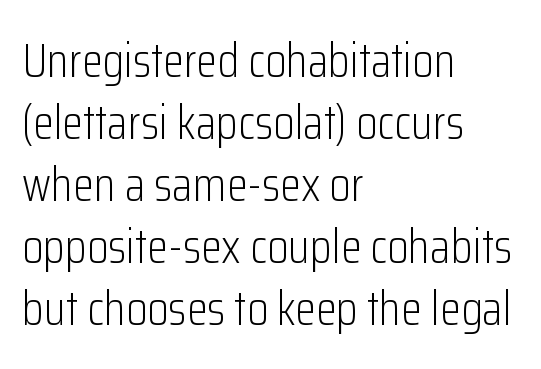
The image shows 48 px light, condensed sans-serif type, upright; set left-aligned, normal line spacing (1.29x), normal letter spacing, not underlined; low stroke contrast and a medium x-height.
